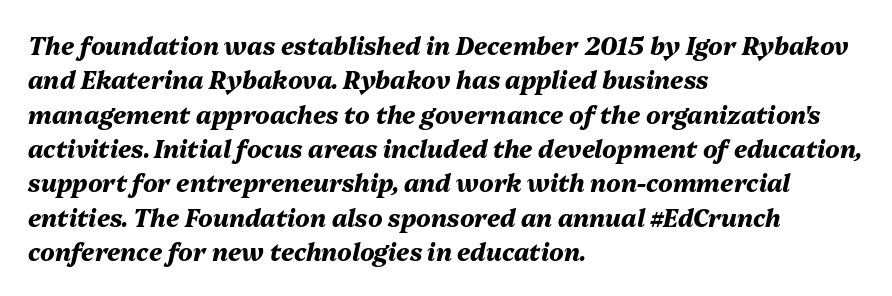
{"italic": "yes", "lean": "right", "slant_degrees": 13, "bold": "yes", "underline": "no", "align": "left", "line_spacing": "normal", "line_spacing_ratio": 1.43, "letter_spacing": "normal", "letter_spacing_em": 0.0, "glyph_px": 24}
